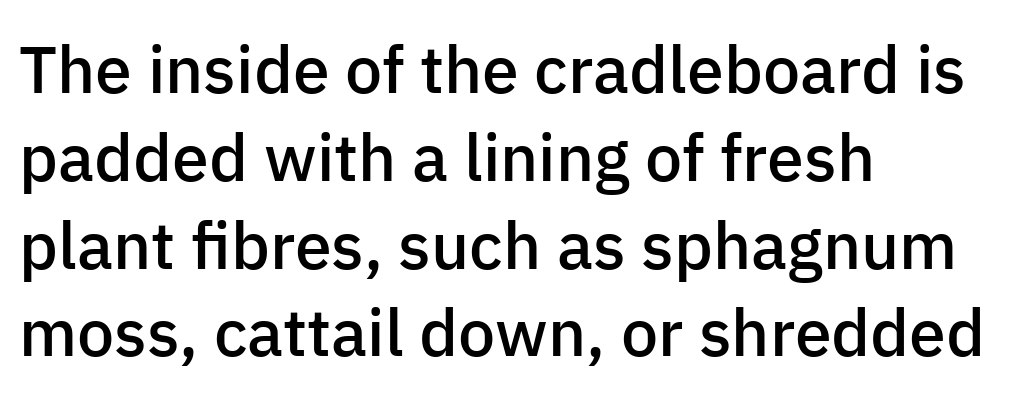
Letter spacing: default. Posture: straight, roman, zero tilt. Horizontally, the lines are justified to the leading edge only. Plain, unruled lines of type.
